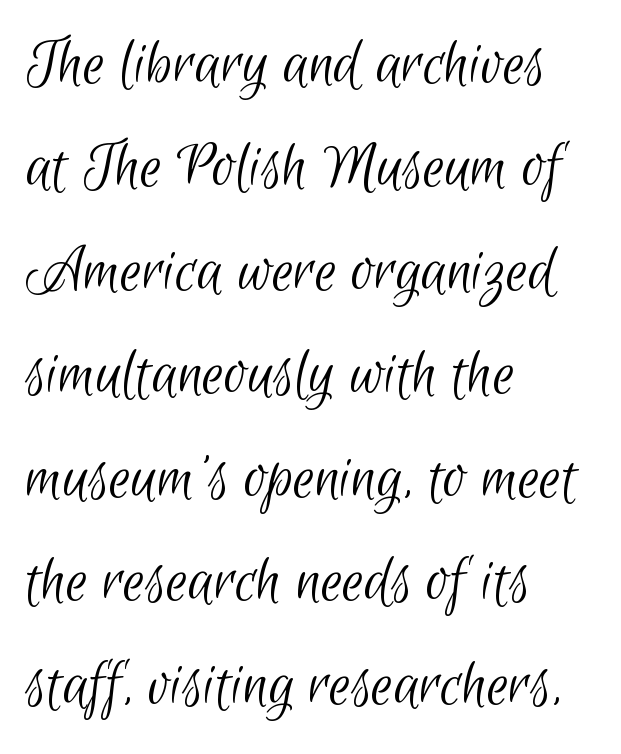
Q: Is the text bold? A: No.
Q: Is the typeface a serif or a sans-serif typeface? A: Sans-serif.
Q: Is the text underlined? A: No.
Q: How is the paragraph aligned? A: Left-aligned.
Q: Is the spacing between letters normal or unusually wide? A: Normal.
Q: Is the spacing between lines tight, normal or loose? A: Normal.
Q: Width (condensed, normal, or wide)? A: Condensed.
Q: Stroke contrast? A: Low.
Q: x-height? A: Small.
Q: Monospaced? A: No.
